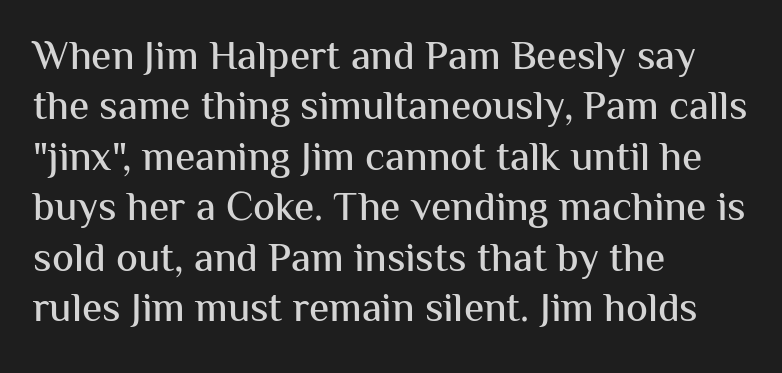
Q: Is the text italic (slanted)? A: No, it is upright.
Q: Is the typeface a serif or a sans-serif typeface? A: Sans-serif.
Q: Is the text underlined? A: No.
Q: How is the paragraph aligned? A: Left-aligned.
Q: Is the spacing between letters normal or unusually wide? A: Normal.
Q: Width (condensed, normal, or wide)? A: Normal.
Q: Stroke contrast? A: Medium.
Q: x-height? A: Medium.
Q: Monospaced? A: No.
